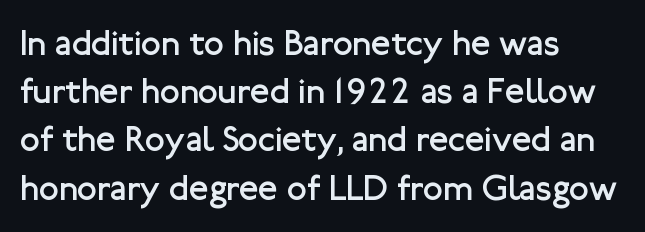
The image shows 36 px regular-weight sans-serif type, upright; set left-aligned, normal line spacing (1.34x), normal letter spacing, not underlined; low stroke contrast and a medium x-height.
